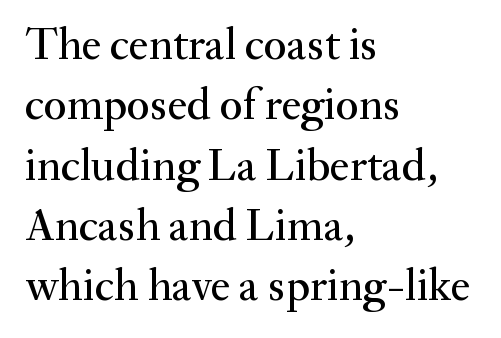
The image shows 45 px serif type, upright; set left-aligned, normal line spacing (1.34x), normal letter spacing, not underlined; medium stroke contrast and a small x-height.
